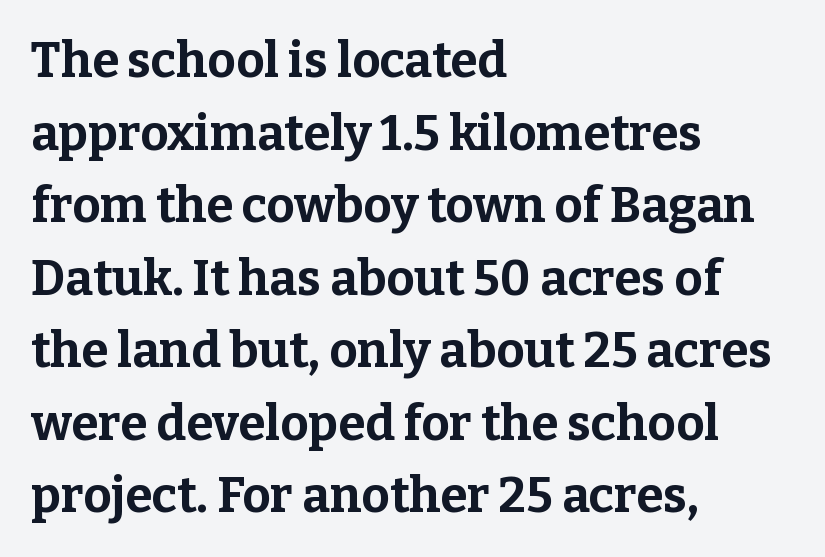
Q: Is the text bold? A: Yes.
Q: Is the text italic (slanted)? A: No, it is upright.
Q: Is the typeface a serif or a sans-serif typeface? A: Serif.
Q: Is the text underlined? A: No.
Q: How is the paragraph aligned? A: Left-aligned.
Q: Is the spacing between letters normal or unusually wide? A: Normal.
Q: Is the spacing between lines tight, normal or loose? A: Normal.
Q: Width (condensed, normal, or wide)? A: Normal.
Q: Stroke contrast? A: Low.
Q: x-height? A: Medium.
Q: Monospaced? A: No.
